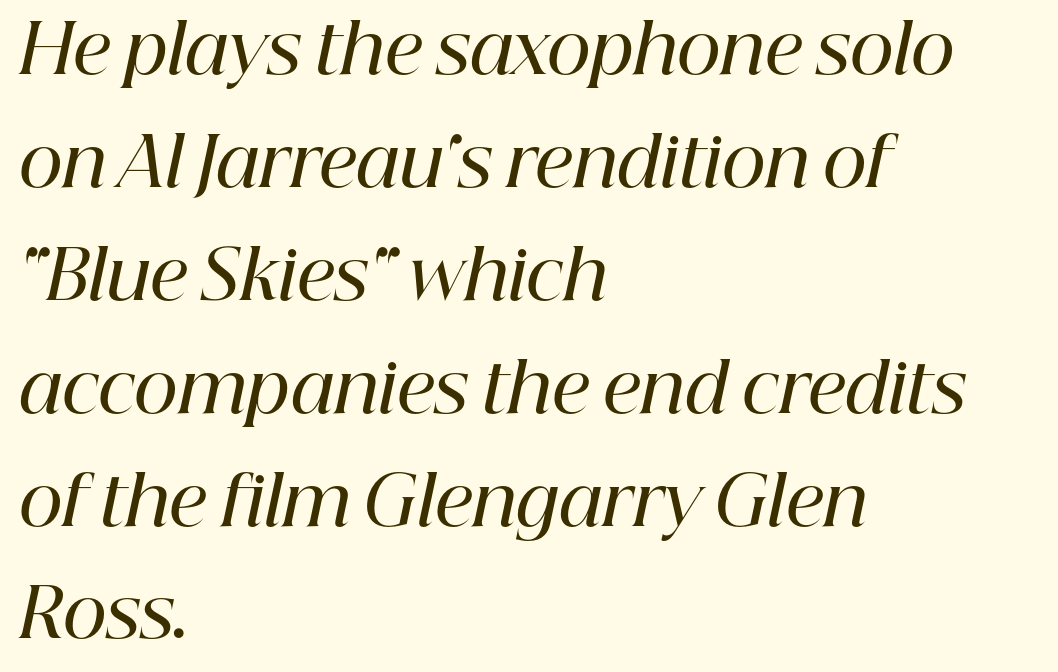
{"serif": "yes", "italic": "yes", "lean": "right", "slant_degrees": 12, "bold": "semi", "weight": "semibold", "width": "normal", "stroke_contrast": "high", "x_height": "medium", "monospaced": "no", "underline": "no", "align": "left", "line_spacing": "normal", "line_spacing_ratio": 1.66, "letter_spacing": "normal", "letter_spacing_em": 0.0, "glyph_px": 68}
